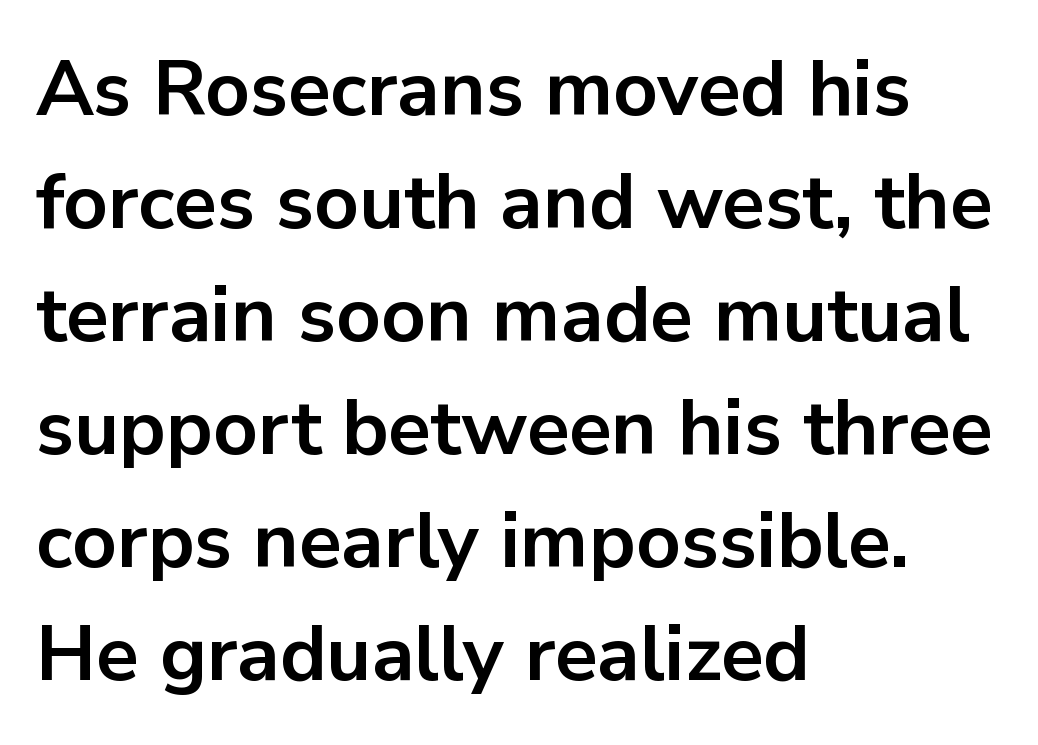
Q: Is the text bold? A: Yes.
Q: Is the text italic (slanted)? A: No, it is upright.
Q: Is the typeface a serif or a sans-serif typeface? A: Sans-serif.
Q: Is the text underlined? A: No.
Q: How is the paragraph aligned? A: Left-aligned.
Q: Is the spacing between letters normal or unusually wide? A: Normal.
Q: Is the spacing between lines tight, normal or loose? A: Normal.
Q: Width (condensed, normal, or wide)? A: Normal.
Q: Stroke contrast? A: Low.
Q: x-height? A: Medium.
Q: Monospaced? A: No.
